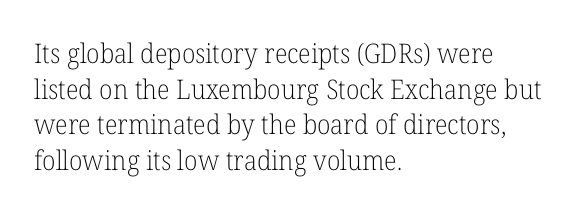
The image shows 27 px text type, upright; set left-aligned, normal line spacing (1.32x), normal letter spacing, not underlined.
